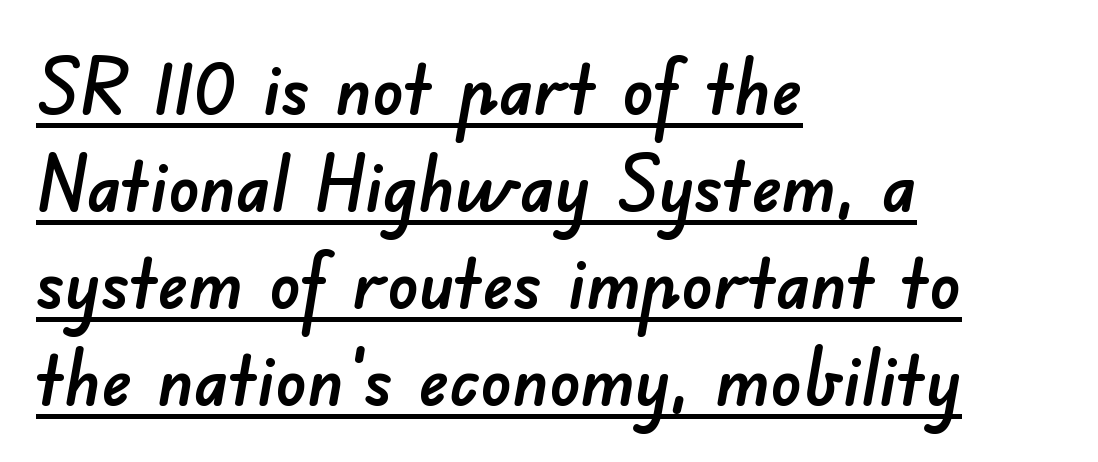
Regular leading. A typesetter would call this zero additional tracking. Proportional: the letters do not fall into vertical columns. The type family on display is of the sans-serif kind.
